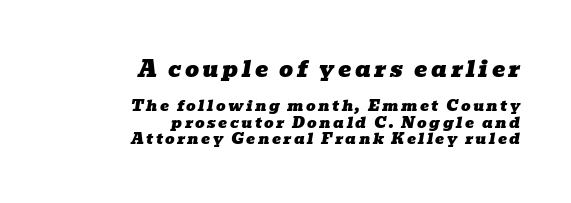
Q: Is the text italic (slanted)? A: Yes, it leans right by about 10 degrees.
Q: Is the text underlined? A: No.
Q: How is the paragraph aligned? A: Right-aligned.
Q: Is the spacing between lines tight, normal or loose? A: Tight.
Q: Which block of text is set in a larger size, the first (top) or the second (bottom)? A: The first (top) one.
